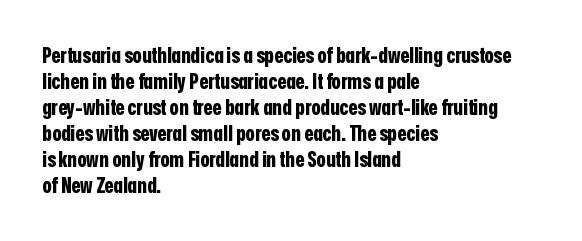
The strokes are fattened all the way to bold. Visually the block forms a straight wall on the left and a jagged coastline on the right. A typesetter would mark this as roman, not italic. The words here are not underlined.
